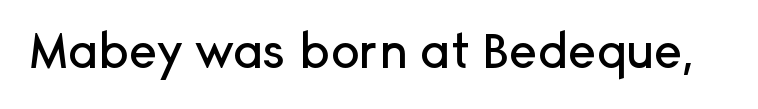
Inter-character spacing is left at the font's built-in metrics. The typography opts for an upright posture over an oblique one. Underline: absent. What kind of face is this? One without serifs — a sans. You could not count columns in this text — the font is proportionally spaced.
